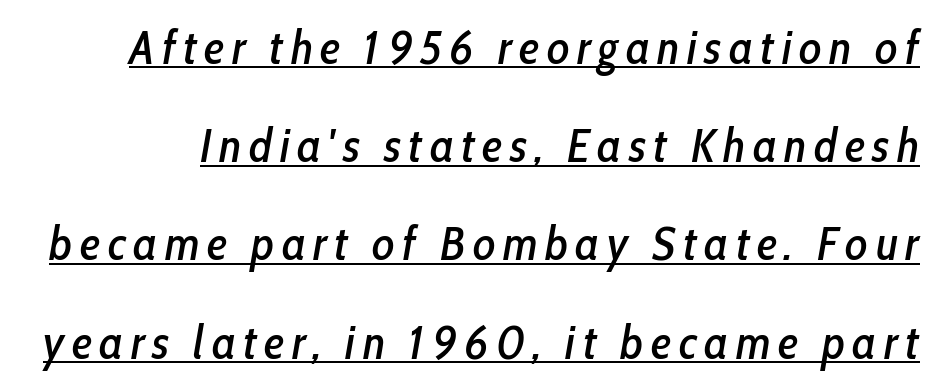
This sample trades compactness for vertical openness between lines. The lettering tilts uniformly, giving the passage an italic look. Varying glyph widths throughout — classic text-font behaviour. The rendering uses the underline text-decoration.
